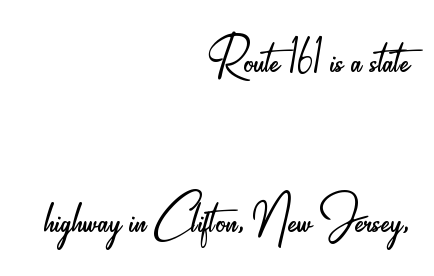
The image shows 65 px light, condensed sans-serif type; set right-aligned, loose line spacing (2.46x), normal letter spacing, not underlined; low stroke contrast and a small x-height.
